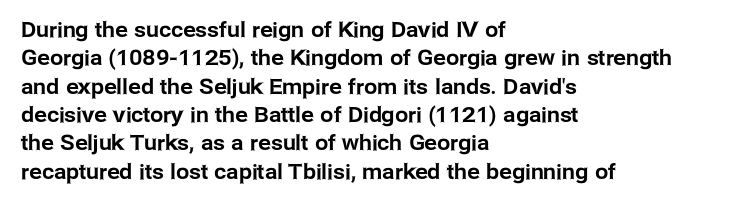
Posture: upright roman. The foot of each line stays bare and open. The passage shown stacks its lines at a standard gap. Alignment: flush left. The horizontal fit of the characters is conventional and even.
